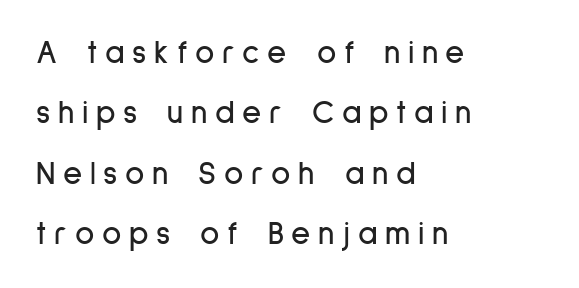
Q: Is the text italic (slanted)? A: No, it is upright.
Q: Is the typeface a serif or a sans-serif typeface? A: Sans-serif.
Q: Is the text underlined? A: No.
Q: How is the paragraph aligned? A: Left-aligned.
Q: Is the spacing between letters normal or unusually wide? A: Unusually wide.
Q: Width (condensed, normal, or wide)? A: Condensed.
Q: Stroke contrast? A: Low.
Q: x-height? A: Medium.
Q: Monospaced? A: No.
